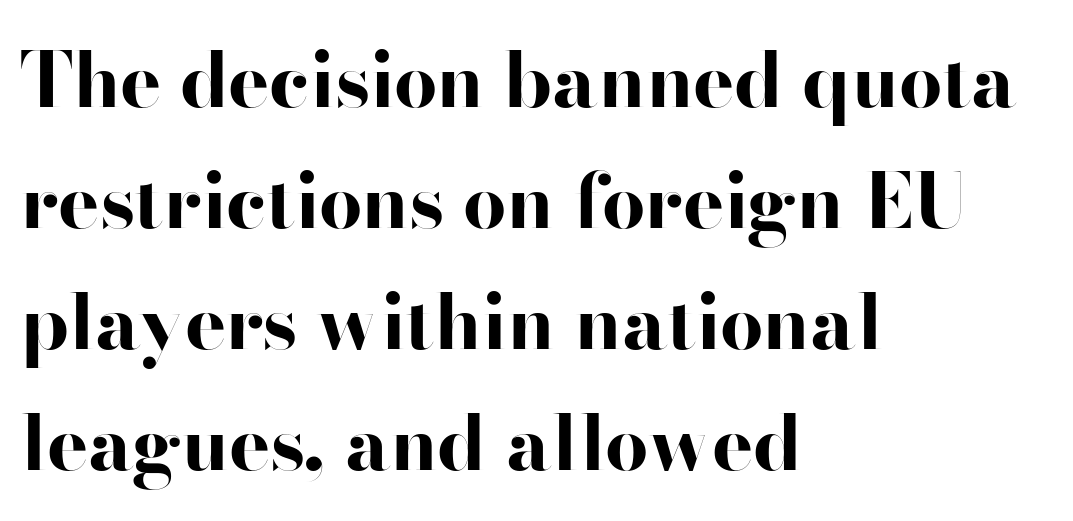
Q: Is the text bold? A: Yes.
Q: Is the text italic (slanted)? A: No, it is upright.
Q: Is the typeface a serif or a sans-serif typeface? A: Sans-serif.
Q: Is the text underlined? A: No.
Q: How is the paragraph aligned? A: Left-aligned.
Q: Is the spacing between letters normal or unusually wide? A: Normal.
Q: Is the spacing between lines tight, normal or loose? A: Normal.
Q: Width (condensed, normal, or wide)? A: Wide.
Q: Stroke contrast? A: High.
Q: x-height? A: Small.
Q: Monospaced? A: No.
